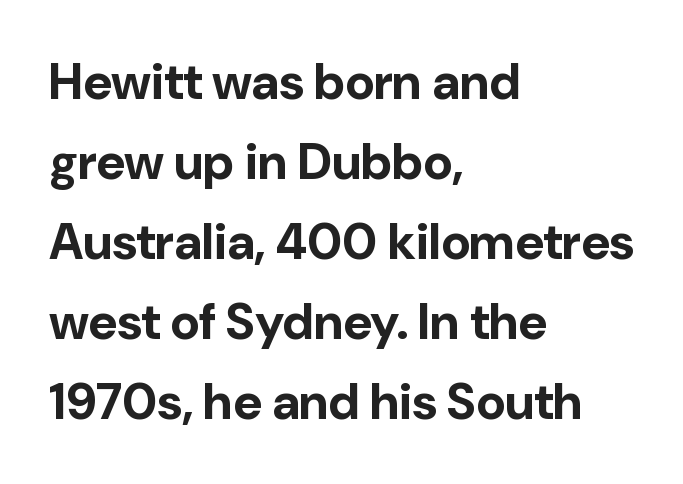
{"serif": "no", "italic": "no", "bold": "yes", "weight": "bold", "width": "normal", "stroke_contrast": "low", "x_height": "medium", "monospaced": "no", "underline": "no", "align": "left", "line_spacing": "normal", "line_spacing_ratio": 1.6, "letter_spacing": "normal", "letter_spacing_em": 0.0, "glyph_px": 50}
